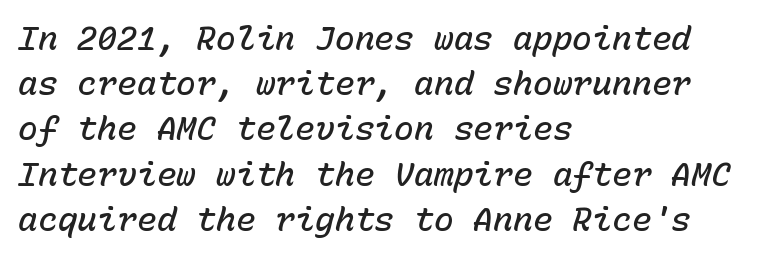
The image shows 33 px semibold type, italic (leaning right), monospaced; set left-aligned, normal line spacing (1.37x), normal letter spacing, not underlined; low stroke contrast and a medium x-height.
